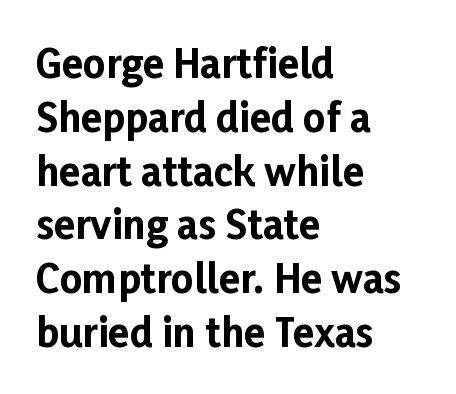
The image shows 39 px bold sans-serif type, upright; set left-aligned, normal line spacing (1.38x), normal letter spacing, not underlined; low stroke contrast and a medium x-height.
